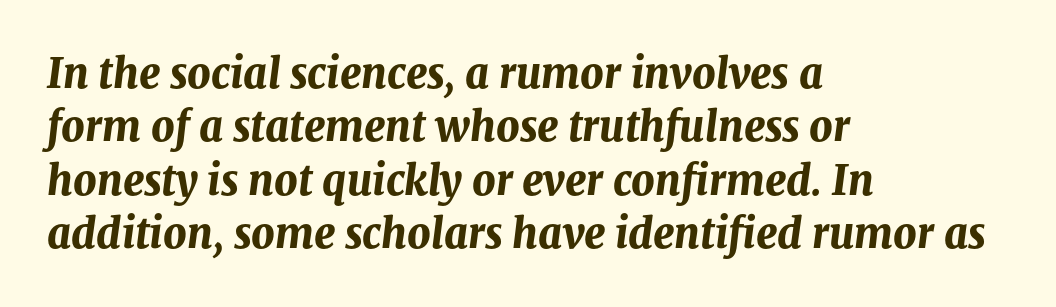
Q: Is the text bold? A: Yes.
Q: Is the text italic (slanted)? A: Yes, it leans right by about 8 degrees.
Q: Is the text underlined? A: No.
Q: How is the paragraph aligned? A: Left-aligned.
Q: Is the spacing between letters normal or unusually wide? A: Normal.
Q: Is the spacing between lines tight, normal or loose? A: Normal.
Q: Width (condensed, normal, or wide)? A: Normal.
Q: Stroke contrast? A: Medium.
Q: x-height? A: Medium.
Q: Monospaced? A: No.
